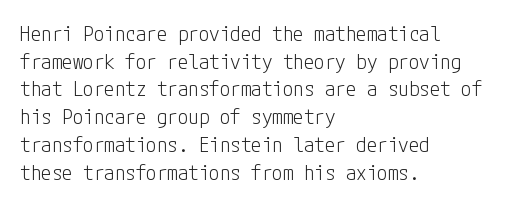
Q: Is the text bold? A: No.
Q: Is the text italic (slanted)? A: No, it is upright.
Q: Is the text underlined? A: No.
Q: How is the paragraph aligned? A: Left-aligned.
Q: Is the spacing between letters normal or unusually wide? A: Normal.
Q: Is the spacing between lines tight, normal or loose? A: Normal.
